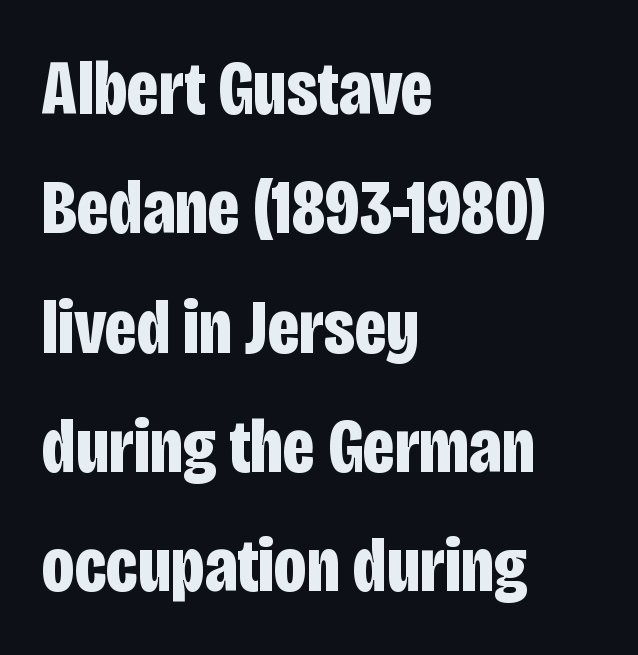
Q: Is the text bold? A: Yes.
Q: Is the text italic (slanted)? A: No, it is upright.
Q: Is the typeface a serif or a sans-serif typeface? A: Sans-serif.
Q: Is the text underlined? A: No.
Q: How is the paragraph aligned? A: Left-aligned.
Q: Is the spacing between letters normal or unusually wide? A: Normal.
Q: Is the spacing between lines tight, normal or loose? A: Normal.
Q: Width (condensed, normal, or wide)? A: Condensed.
Q: Stroke contrast? A: Low.
Q: x-height? A: Large.
Q: Monospaced? A: No.
